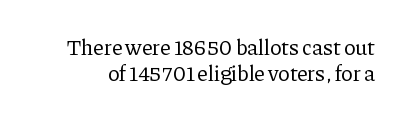
The passage shown is not bold in any degree. Descenders are the only things crossing below the line. Quick note: not italic, upright. Caption: standard tracking, unaltered.
